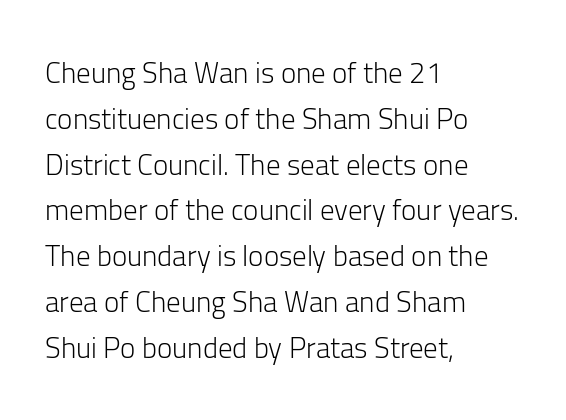
{"serif": "no", "italic": "no", "bold": "no", "weight": "light", "width": "normal", "stroke_contrast": "low", "x_height": "medium", "monospaced": "no", "underline": "no", "align": "left", "line_spacing": "normal", "line_spacing_ratio": 1.58, "letter_spacing": "normal", "letter_spacing_em": 0.0, "glyph_px": 29}
